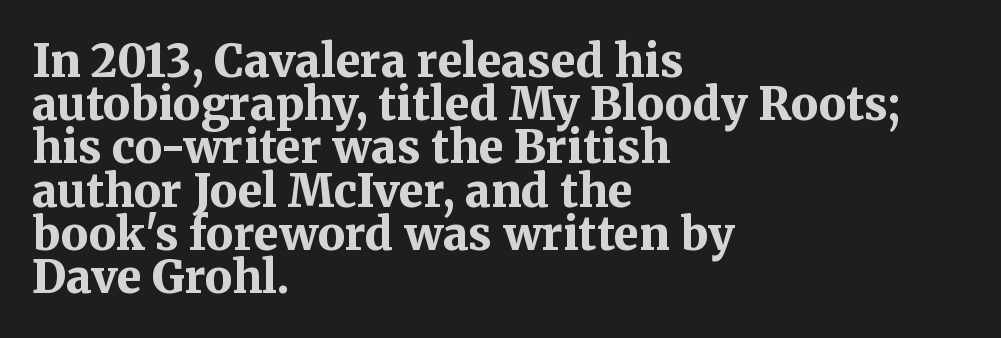
Small tapered or slab feet sit at the stroke ends, so this counts as serif. If you measured baseline to baseline, you'd find a short distance. Here the designer chose a conventional face with non-uniform glyph widths. The string is rendered with underlining switched off. The tracking reads as untouched default to a designer's eye. Every character sits straight up, as roman type does.
